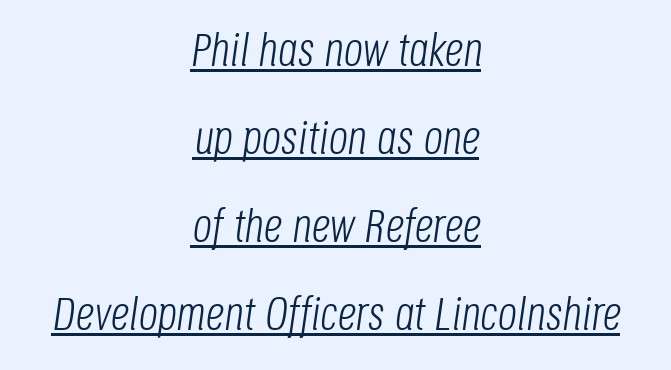
Layout note: lines centered. Students, observe the line beneath the letters — that is underlining. Letter spacing: default. The face used here is proportionally spaced, like ordinary book or web type. Observe the lean: these are italic letterforms.
